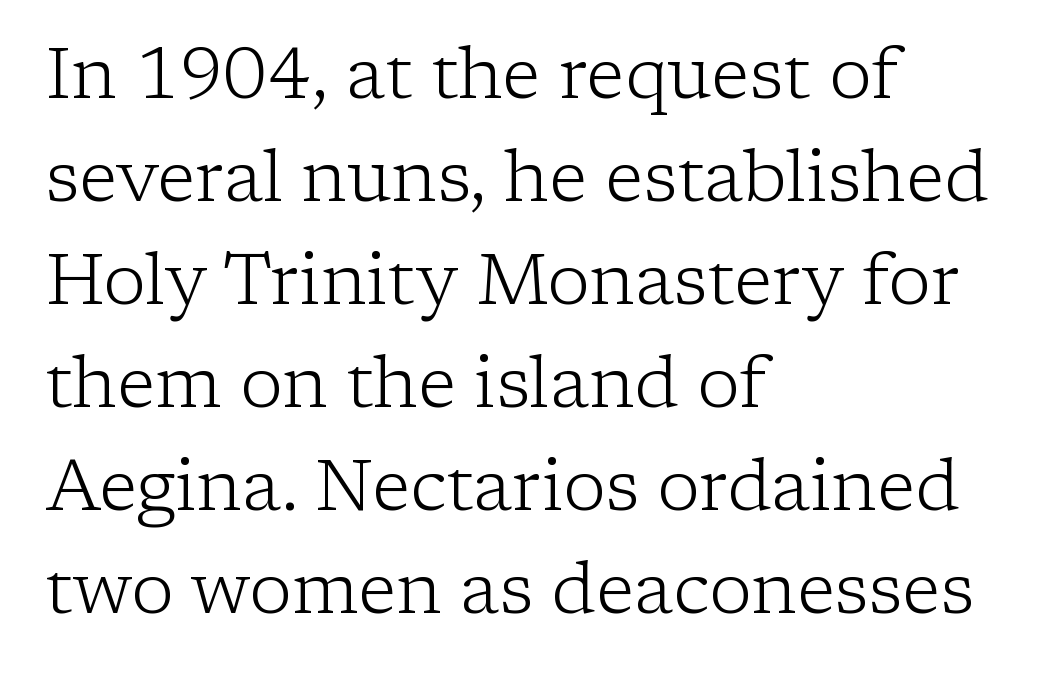
Italic? Not at all — the glyphs are vertical. This rendering features lettering with no underline. Notice how descenders clear the ascenders below comfortably — that's standard leading. Weight: not bold — regular or lighter.
